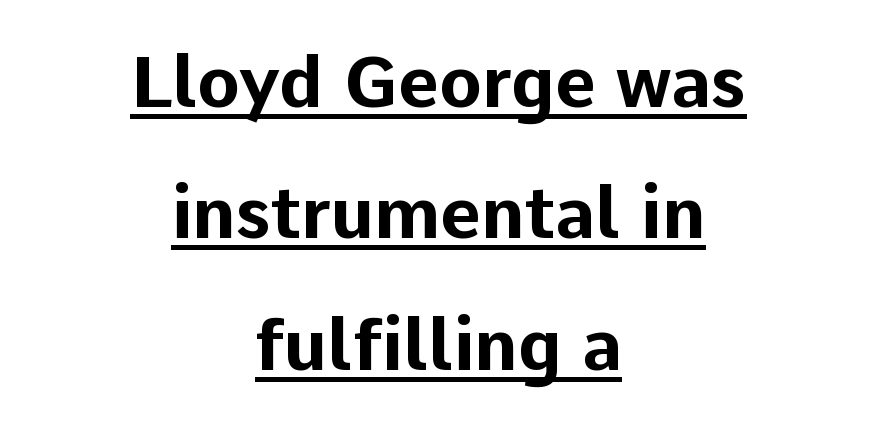
Q: Is the text bold? A: Yes.
Q: Is the text italic (slanted)? A: No, it is upright.
Q: Is the typeface a serif or a sans-serif typeface? A: Sans-serif.
Q: Is the text underlined? A: Yes.
Q: How is the paragraph aligned? A: Centered.
Q: Is the spacing between letters normal or unusually wide? A: Normal.
Q: Width (condensed, normal, or wide)? A: Normal.
Q: Stroke contrast? A: Low.
Q: x-height? A: Medium.
Q: Monospaced? A: No.
